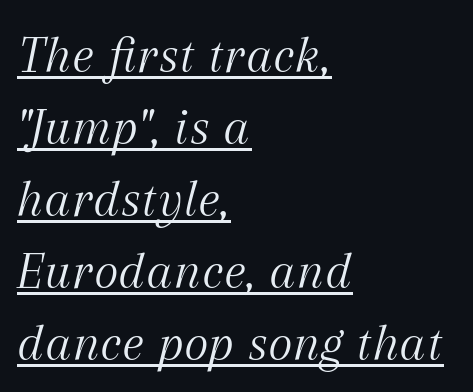
The image shows 53 px light serif type, italic (leaning right); set left-aligned, normal line spacing (1.36x), normal letter spacing, underlined; medium stroke contrast and a medium x-height.
